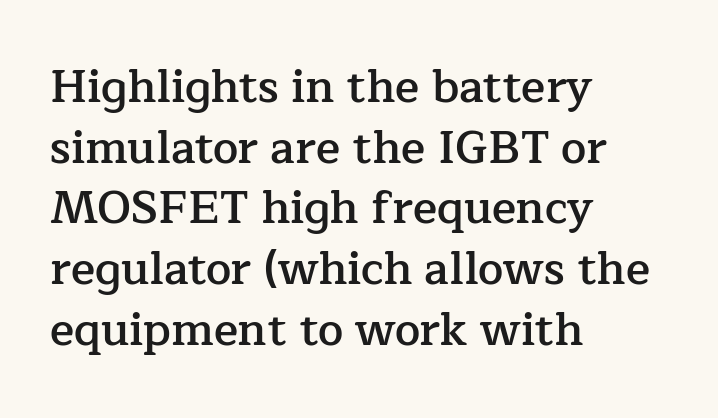
{"serif": "yes", "italic": "no", "bold": "semi", "weight": "semibold", "width": "normal", "stroke_contrast": "low", "x_height": "medium", "monospaced": "no", "underline": "no", "align": "left", "line_spacing": "normal", "line_spacing_ratio": 1.35, "letter_spacing": "normal", "letter_spacing_em": 0.0, "glyph_px": 45}
